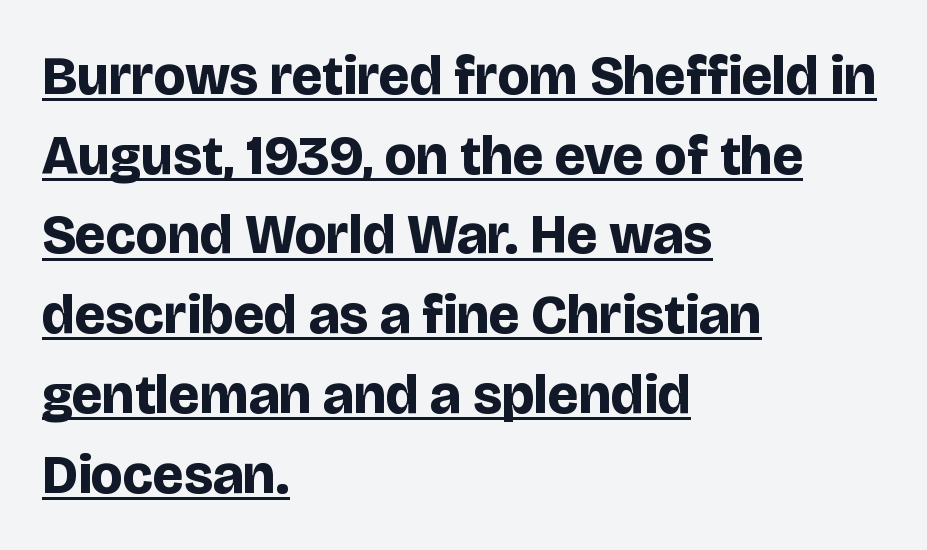
{"serif": "no", "italic": "no", "bold": "yes", "weight": "bold", "width": "normal", "stroke_contrast": "low", "x_height": "large", "monospaced": "no", "underline": "yes", "align": "left", "line_spacing": "normal", "line_spacing_ratio": 1.45, "letter_spacing": "normal", "letter_spacing_em": 0.0, "glyph_px": 55}
